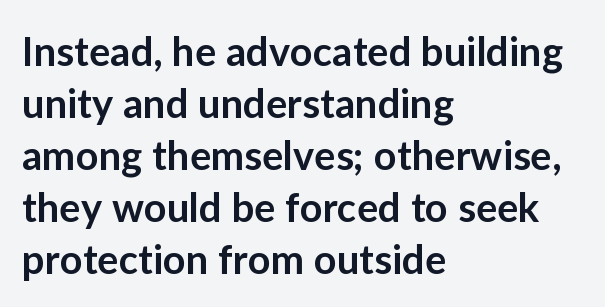
Q: Is the text bold? A: Semi-bold.
Q: Is the text italic (slanted)? A: No, it is upright.
Q: Is the typeface a serif or a sans-serif typeface? A: Sans-serif.
Q: Is the text underlined? A: No.
Q: How is the paragraph aligned? A: Left-aligned.
Q: Is the spacing between letters normal or unusually wide? A: Normal.
Q: Is the spacing between lines tight, normal or loose? A: Normal.
Q: Width (condensed, normal, or wide)? A: Normal.
Q: Stroke contrast? A: Low.
Q: x-height? A: Medium.
Q: Monospaced? A: No.
